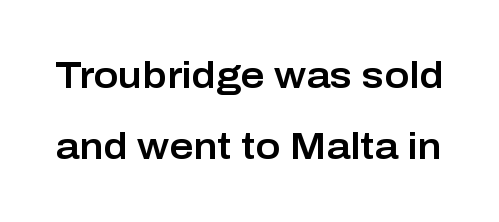
Q: Is the text italic (slanted)? A: No, it is upright.
Q: Is the typeface a serif or a sans-serif typeface? A: Sans-serif.
Q: Is the text underlined? A: No.
Q: Is the spacing between letters normal or unusually wide? A: Normal.
Q: Is the spacing between lines tight, normal or loose? A: Loose.
Q: Width (condensed, normal, or wide)? A: Normal.
Q: Stroke contrast? A: Low.
Q: x-height? A: Medium.
Q: Monospaced? A: No.
